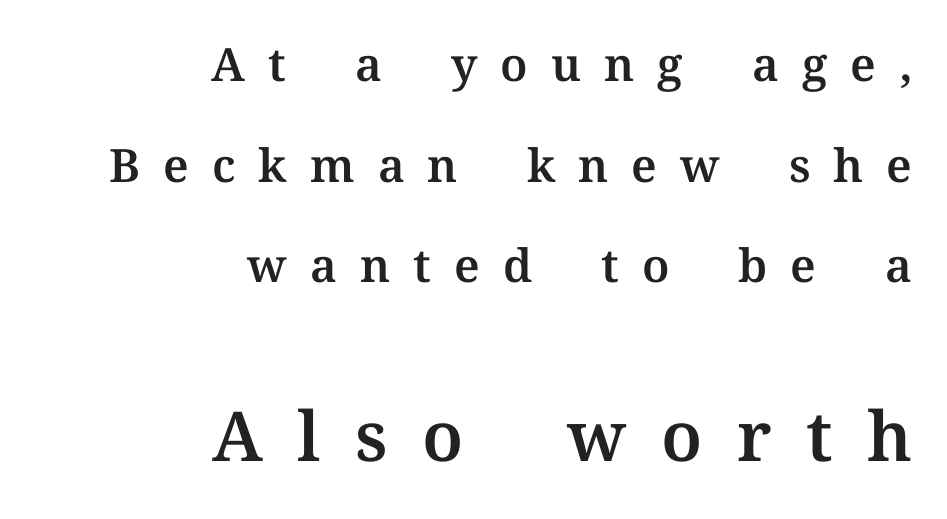
Q: Is the text italic (slanted)? A: No, it is upright.
Q: Is the typeface a serif or a sans-serif typeface? A: Serif.
Q: Is the text underlined? A: No.
Q: How is the paragraph aligned? A: Right-aligned.
Q: Is the spacing between letters normal or unusually wide? A: Unusually wide.
Q: Is the spacing between lines tight, normal or loose? A: Loose.
Q: Which block of text is set in a larger size, the first (top) or the second (bottom)? A: The second (bottom) one.
Q: Width (condensed, normal, or wide)? A: Normal.
Q: Stroke contrast? A: Medium.
Q: x-height? A: Medium.
Q: Monospaced? A: No.
